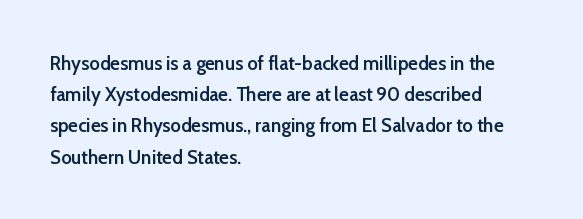
{"italic": "no", "bold": "semi", "underline": "no", "align": "left", "line_spacing": "normal", "line_spacing_ratio": 1.56, "letter_spacing": "normal", "letter_spacing_em": 0.0, "glyph_px": 20}
